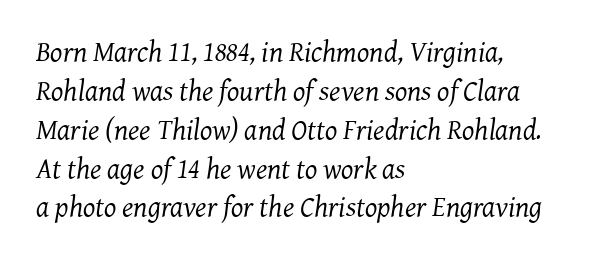
Leftover space on each line is placed entirely after the last word. The space directly below the letters is spotless. The text carries the slant typical of an italic or oblique font. A typesetter would label this face a serif. Stroke thickness stays within the range of a standard reading face or lighter.
